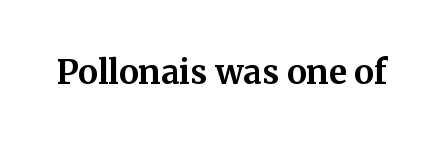
Q: Is the text bold? A: Yes.
Q: Is the text italic (slanted)? A: No, it is upright.
Q: Is the typeface a serif or a sans-serif typeface? A: Serif.
Q: Is the text underlined? A: No.
Q: Is the spacing between letters normal or unusually wide? A: Normal.
Q: Width (condensed, normal, or wide)? A: Normal.
Q: Stroke contrast? A: Medium.
Q: x-height? A: Medium.
Q: Monospaced? A: No.
